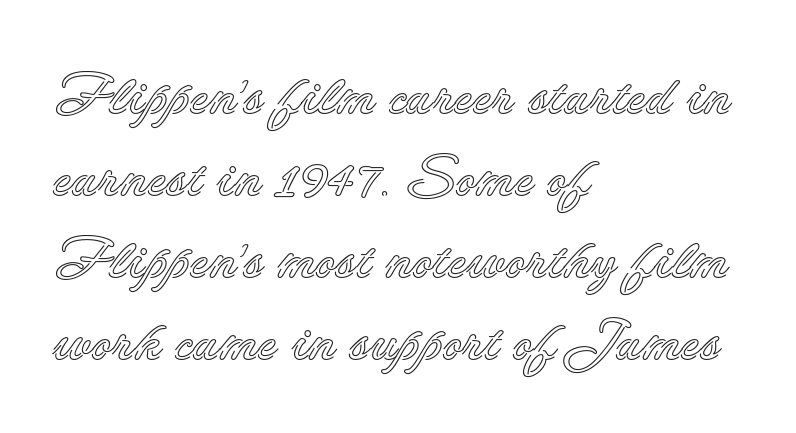
The image shows 57 px text type; set left-aligned, normal line spacing (1.44x), normal letter spacing, not underlined; a small x-height.
